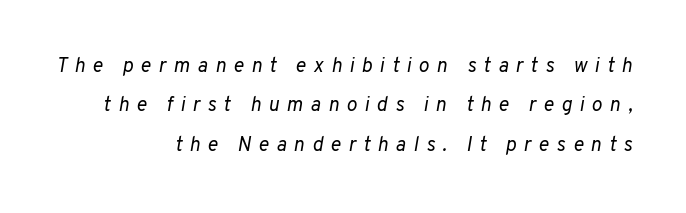
Q: Is the text bold? A: No.
Q: Is the text italic (slanted)? A: Yes, it leans right by about 10 degrees.
Q: Is the text underlined? A: No.
Q: How is the paragraph aligned? A: Right-aligned.
Q: Is the spacing between letters normal or unusually wide? A: Unusually wide.
Q: Is the spacing between lines tight, normal or loose? A: Loose.
